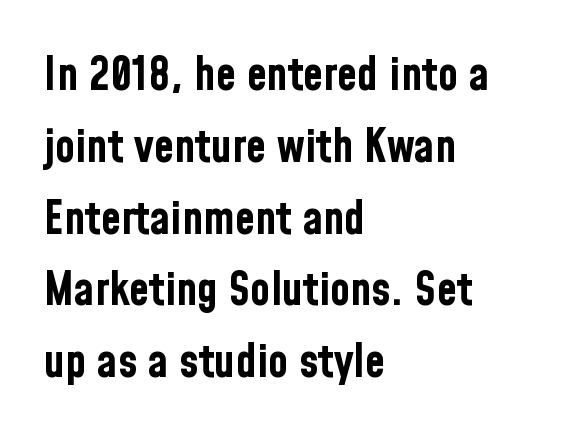
{"serif": "no", "italic": "no", "bold": "yes", "weight": "bold", "width": "condensed", "stroke_contrast": "low", "x_height": "medium", "monospaced": "no", "underline": "no", "align": "left", "line_spacing": "normal", "line_spacing_ratio": 1.56, "letter_spacing": "normal", "letter_spacing_em": 0.0, "glyph_px": 46}
